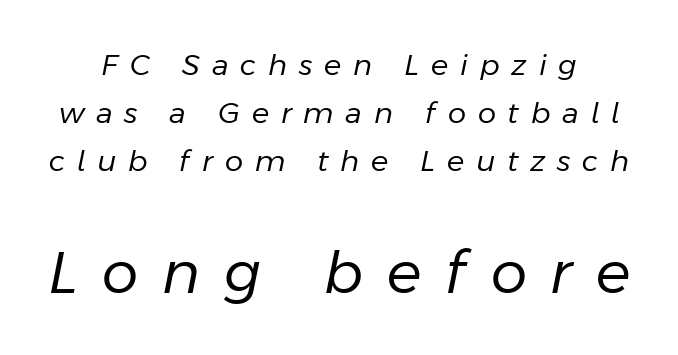
The image shows 58 px regular-weight type, italic (leaning right); set normal line spacing (1.66x), unusually wide letter spacing (+0.41 em), not underlined; the second (bottom) block is 2.0x larger; low stroke contrast and a medium x-height.
